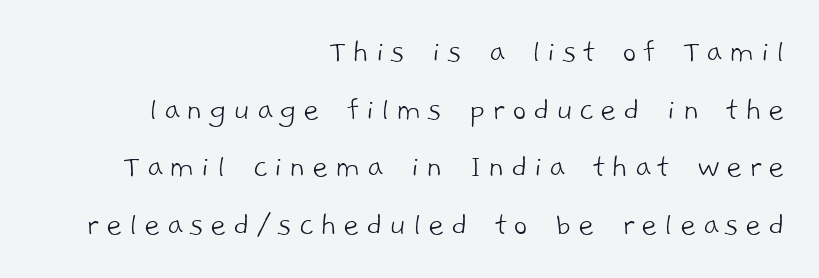
Q: Is the text bold? A: No.
Q: Is the typeface a serif or a sans-serif typeface? A: Sans-serif.
Q: Is the text underlined? A: No.
Q: How is the paragraph aligned? A: Right-aligned.
Q: Is the spacing between lines tight, normal or loose? A: Normal.
Q: Width (condensed, normal, or wide)? A: Normal.
Q: Stroke contrast? A: Low.
Q: x-height? A: Medium.
Q: Monospaced? A: No.
